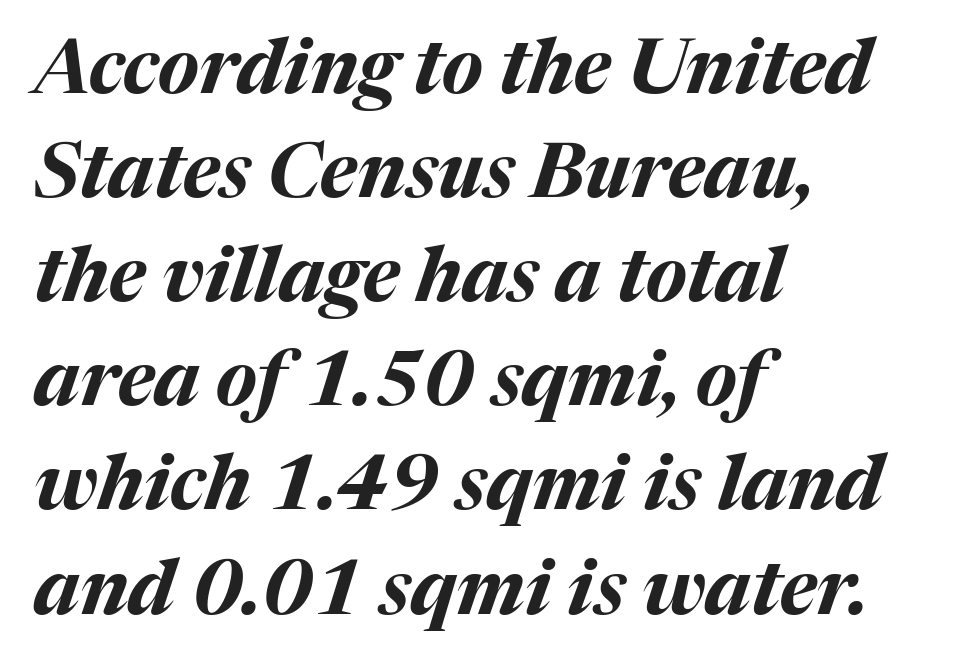
The image shows 76 px bold type, italic (leaning right); set left-aligned, normal line spacing (1.37x), normal letter spacing, not underlined; medium stroke contrast and a medium x-height.
